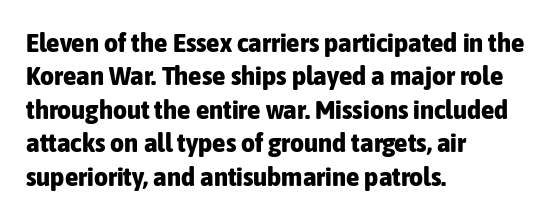
{"italic": "no", "bold": "yes", "underline": "no", "align": "left", "line_spacing_ratio": 1.24, "letter_spacing": "normal", "letter_spacing_em": 0.0, "glyph_px": 27}
